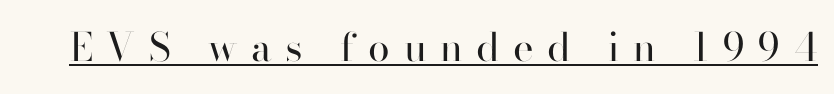
Regarding serifs, this sample does without them. This is the regular roman posture of the typeface. Glance below the letters and you will spot a drawn line. Each letter keeps its own natural width here, so spacing adapts to shape.
